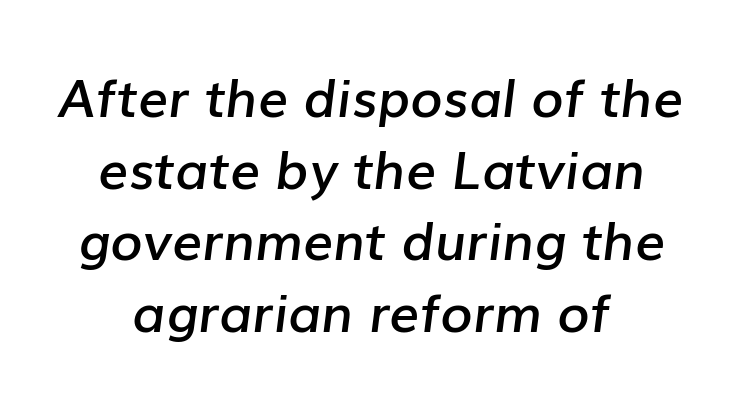
The image shows 53 px semibold type, italic (leaning right); set centered, normal line spacing (1.35x), normal letter spacing, not underlined; low stroke contrast and a medium x-height.
